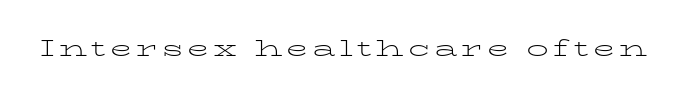
The specimen reads as upright at a glance. The face looks like a standard text weight, possibly lighter. Nobody drew a line under any word here.
